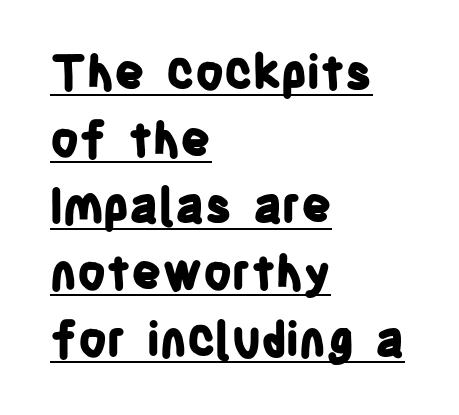
The image shows 47 px bold, condensed sans-serif type, upright; set left-aligned, normal line spacing (1.42x), normal letter spacing, underlined; low stroke contrast and a large x-height.
